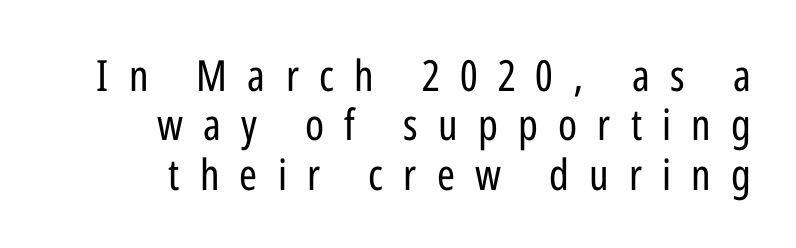
Q: Is the text bold? A: No.
Q: Is the text italic (slanted)? A: No, it is upright.
Q: Is the typeface a serif or a sans-serif typeface? A: Sans-serif.
Q: Is the text underlined? A: No.
Q: How is the paragraph aligned? A: Right-aligned.
Q: Is the spacing between letters normal or unusually wide? A: Unusually wide.
Q: Is the spacing between lines tight, normal or loose? A: Tight.
Q: Width (condensed, normal, or wide)? A: Condensed.
Q: Stroke contrast? A: Low.
Q: x-height? A: Medium.
Q: Monospaced? A: No.
